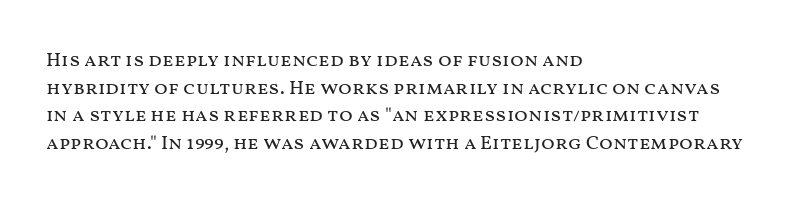
This rendering leaves character spacing at its baseline value. These lines stack with their left ends in a neat column. Reading down the column, the eye jumps a familiar distance to each next line. Stroke mass is kept to a normal reading level or below. Unlike italic type, these characters show no tilt at all. No word sits above an underline.
